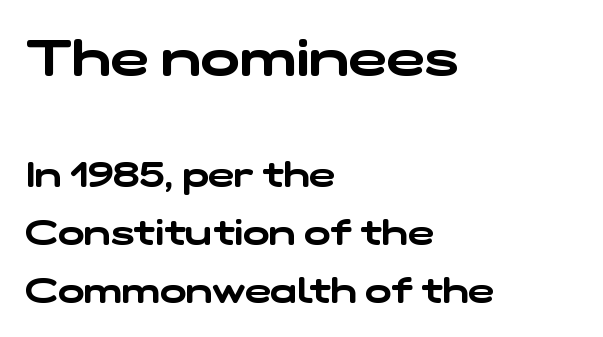
The image shows 52 px wide sans-serif type; set left-aligned, normal line spacing (1.65x), normal letter spacing, not underlined; the first (top) block is 1.49x larger; low stroke contrast and a medium x-height.
